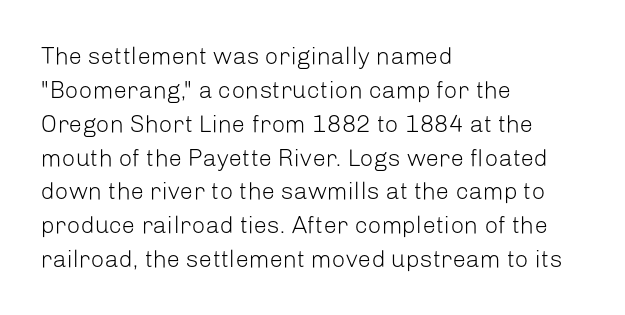
Decoration check: the copy has no underline. Teacher's note: observe the even left margin — that is flush-left alignment. Interline gaps are of average width in this sample. No chunkiness to these letters — they're not bold. These lines were composed using upright roman letters.
